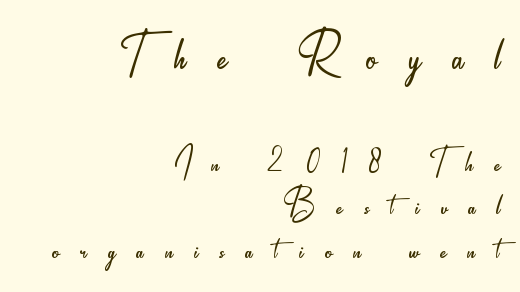
Q: Is the text bold? A: No.
Q: Is the text italic (slanted)? A: Yes.
Q: Is the typeface a serif or a sans-serif typeface? A: Sans-serif.
Q: Is the text underlined? A: No.
Q: How is the paragraph aligned? A: Right-aligned.
Q: Is the spacing between letters normal or unusually wide? A: Unusually wide.
Q: Is the spacing between lines tight, normal or loose? A: Tight.
Q: Which block of text is set in a larger size, the first (top) or the second (bottom)? A: The first (top) one.
Q: Width (condensed, normal, or wide)? A: Condensed.
Q: Stroke contrast? A: Low.
Q: x-height? A: Small.
Q: Monospaced? A: No.
